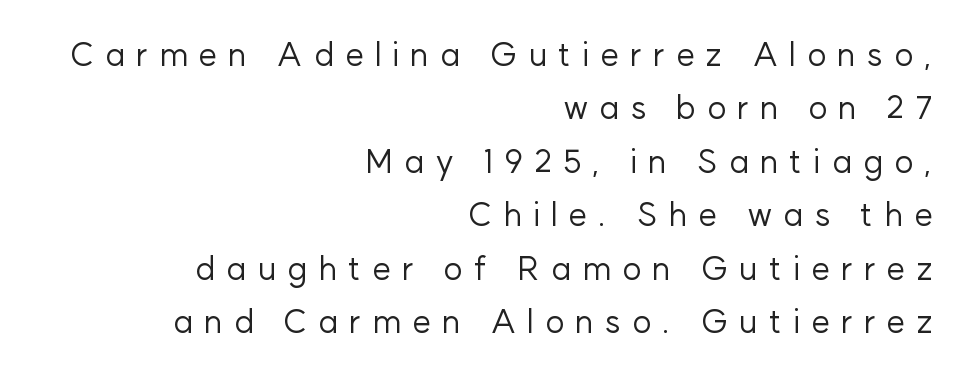
The image shows 33 px regular-weight sans-serif type, upright; set right-aligned, normal line spacing (1.62x), unusually wide letter spacing (+0.33 em), not underlined; low stroke contrast and a medium x-height.
